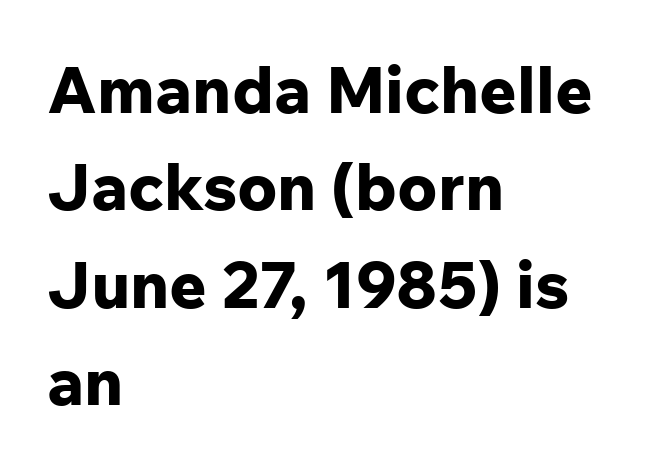
Q: Is the text bold? A: Yes.
Q: Is the text italic (slanted)? A: No, it is upright.
Q: Is the typeface a serif or a sans-serif typeface? A: Sans-serif.
Q: Is the text underlined? A: No.
Q: How is the paragraph aligned? A: Left-aligned.
Q: Is the spacing between letters normal or unusually wide? A: Normal.
Q: Is the spacing between lines tight, normal or loose? A: Normal.
Q: Width (condensed, normal, or wide)? A: Normal.
Q: Stroke contrast? A: Low.
Q: x-height? A: Medium.
Q: Monospaced? A: No.
